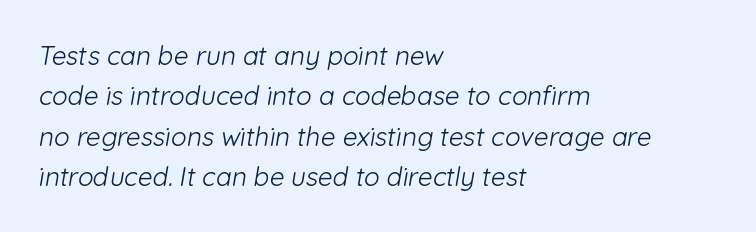
{"bold": "no", "underline": "no", "align": "left", "line_spacing": "normal", "line_spacing_ratio": 1.55, "letter_spacing": "normal", "letter_spacing_em": 0.0, "glyph_px": 26}
